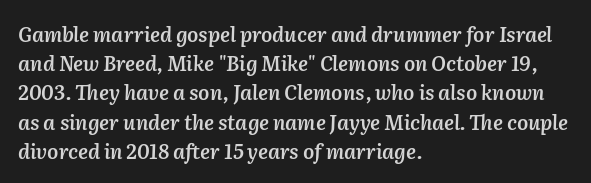
The gaps between neighbouring characters are ordinary and unremarkable. The area under the type is left untouched. I'd describe the lettering as semibold — firm but not a full bold. Leading: standard. Tall strokes in this sample are angled rather than plumb.
